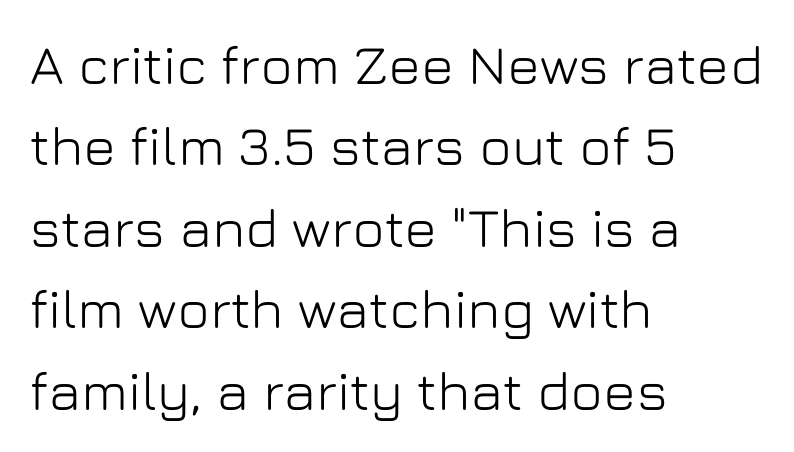
Q: Is the text italic (slanted)? A: No, it is upright.
Q: Is the typeface a serif or a sans-serif typeface? A: Sans-serif.
Q: Is the text underlined? A: No.
Q: How is the paragraph aligned? A: Left-aligned.
Q: Is the spacing between letters normal or unusually wide? A: Normal.
Q: Is the spacing between lines tight, normal or loose? A: Normal.
Q: Width (condensed, normal, or wide)? A: Normal.
Q: Stroke contrast? A: Low.
Q: x-height? A: Medium.
Q: Monospaced? A: No.
